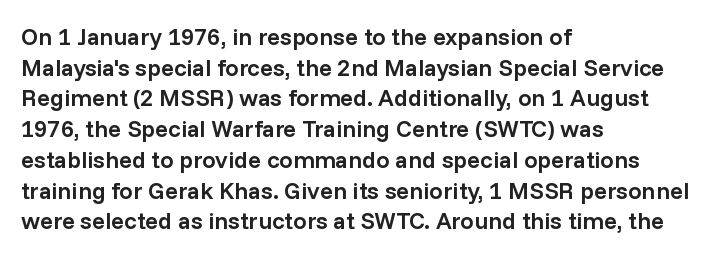
Each word holds together tightly as a unit, with standard inter-letter gaps. Check the space under the baseline: it is left empty. The paragraph has a hard left edge and a soft right edge. Posture: straight, roman, zero tilt. The vertical gap from one line to the next is medium. Notice the strokes are somewhat thickened but not fully heavy: this is a semibold.
